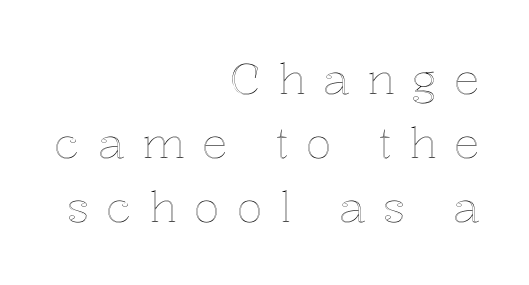
Q: Is the text italic (slanted)? A: No, it is upright.
Q: Is the text underlined? A: No.
Q: How is the paragraph aligned? A: Right-aligned.
Q: Is the spacing between letters normal or unusually wide? A: Unusually wide.
Q: Is the spacing between lines tight, normal or loose? A: Normal.
Q: Width (condensed, normal, or wide)? A: Normal.
Q: x-height? A: Medium.
Q: Monospaced? A: No.
